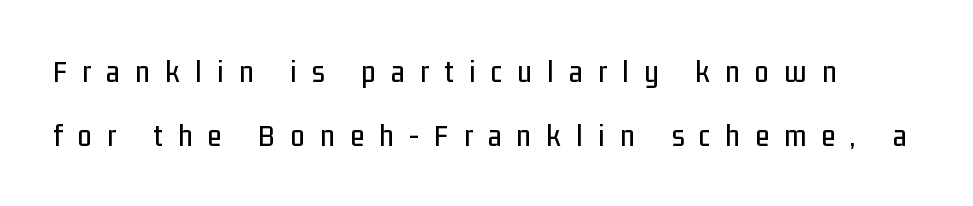
Anything drawn beneath the words? Only blank space. Widely set lines give the paragraph a tall, airy silhouette. Font category for this specimen: sans-serif. Quick note: not italic, upright.
